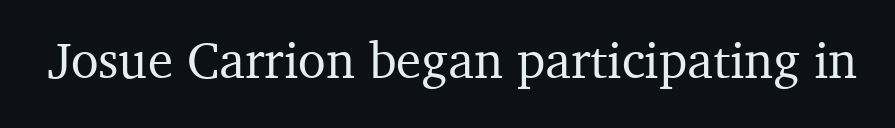
{"serif": "yes", "italic": "no", "width": "normal", "stroke_contrast": "medium", "x_height": "medium", "monospaced": "no", "underline": "no", "letter_spacing": "normal", "letter_spacing_em": 0.0, "glyph_px": 51}
